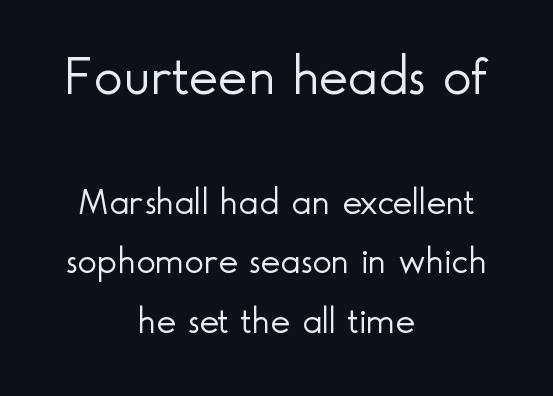
Q: Is the text bold? A: No.
Q: Is the text italic (slanted)? A: No, it is upright.
Q: Is the typeface a serif or a sans-serif typeface? A: Sans-serif.
Q: Is the text underlined? A: No.
Q: How is the paragraph aligned? A: Centered.
Q: Is the spacing between letters normal or unusually wide? A: Normal.
Q: Is the spacing between lines tight, normal or loose? A: Normal.
Q: Which block of text is set in a larger size, the first (top) or the second (bottom)? A: The first (top) one.
Q: Width (condensed, normal, or wide)? A: Normal.
Q: x-height? A: Small.
Q: Monospaced? A: No.
